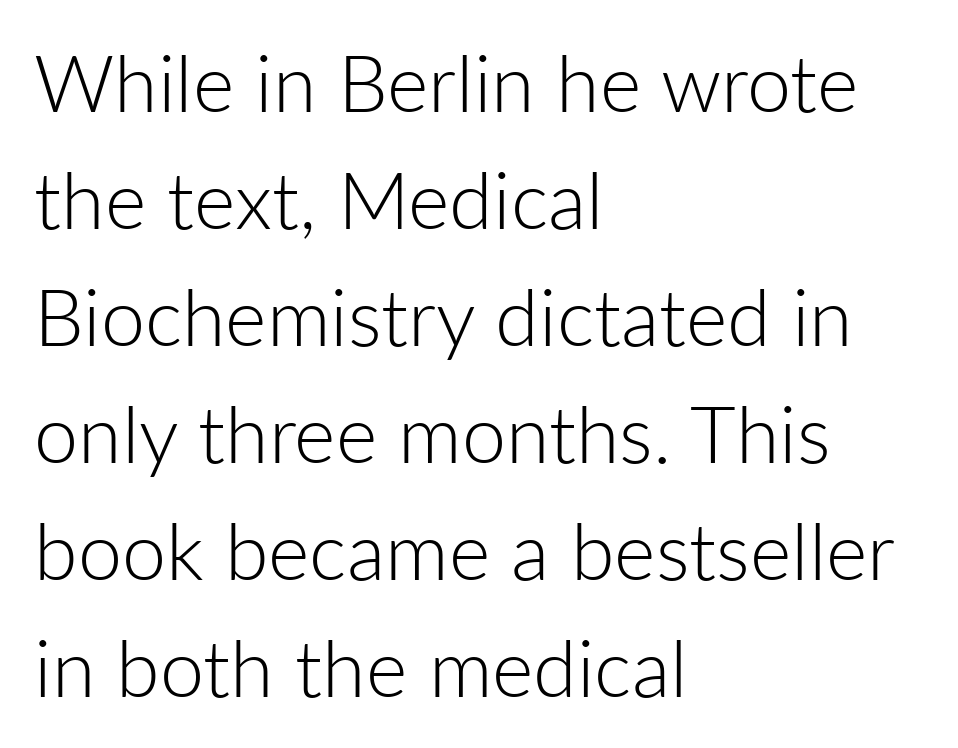
The typeface has the unassuming heft of standard copy or less. Think of a printed novel: that variable character pitch is what you see here. Vertical spacing — default. Look at the tracking — it's just the regular setting, nothing added. If you drew a ruler down the left edge, every line would touch it.
